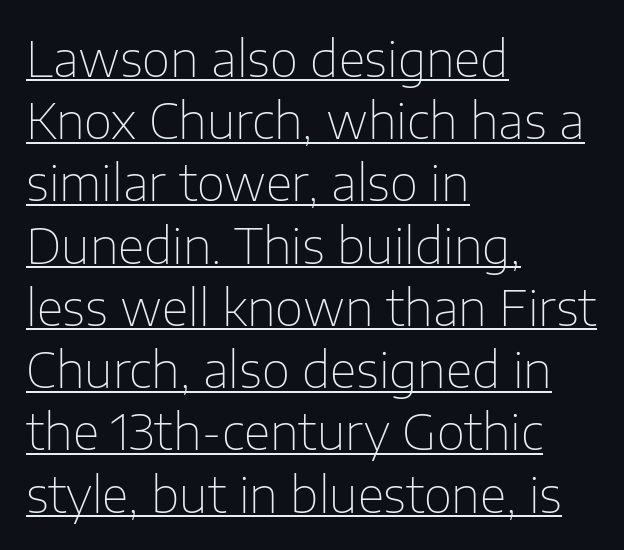
Tracking here is standard; glyphs follow each other at the usual distance. These lines are rendered in a variable-pitch font. This reads as an unemphasized weight, regular at the heaviest. The font's upright variant was chosen for this text. Honestly, the row spacing looks completely unremarkable.
